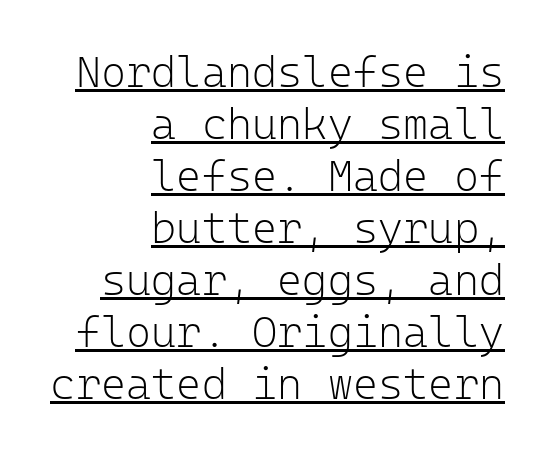
The image shows 43 px light sans-serif type, upright, monospaced; set right-aligned, line spacing 1.21x, normal letter spacing, underlined; low stroke contrast and a medium x-height.
